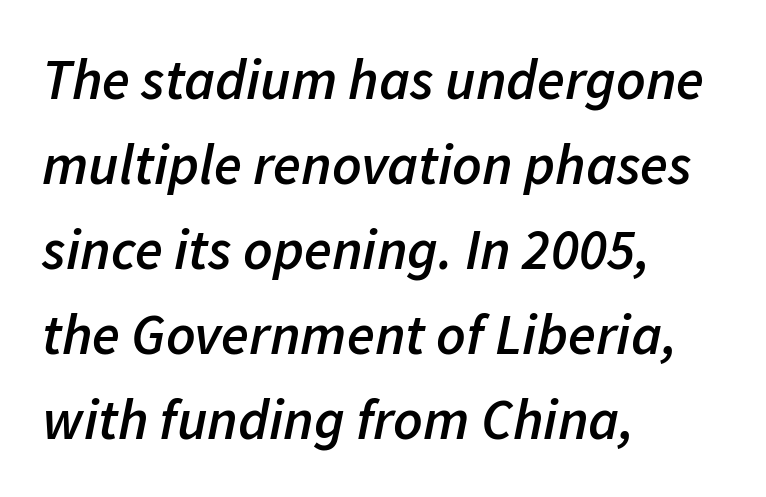
The passage shown stacks its lines at a standard gap. Standard letterfit; no display-style spreading of the glyphs. A somewhat darkened texture: the type is semibold rather than bold. Each letter keeps its own natural width here, so spacing adapts to shape.
